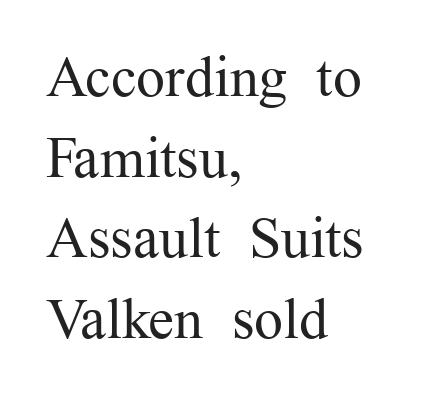
The image shows 58 px regular-weight serif type, upright; set left-aligned, normal line spacing (1.39x), normal letter spacing, not underlined; medium stroke contrast and a medium x-height.
